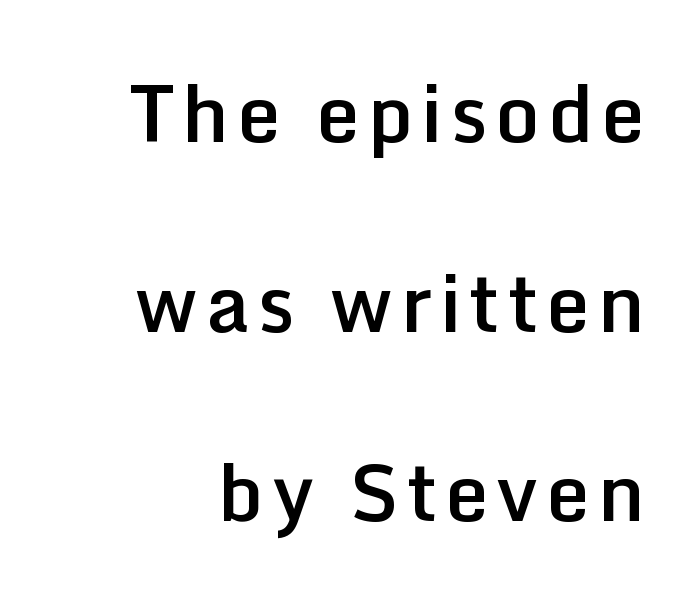
The image shows 78 px semibold sans-serif type, upright; set loose line spacing (2.43x), not underlined; low stroke contrast and a medium x-height.
